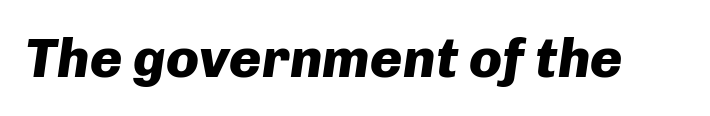
{"italic": "yes", "lean": "right", "slant_degrees": 8, "bold": "yes", "weight": "heavy", "width": "normal", "stroke_contrast": "low", "x_height": "medium", "monospaced": "no", "underline": "no", "letter_spacing": "normal", "letter_spacing_em": 0.0, "glyph_px": 55}
